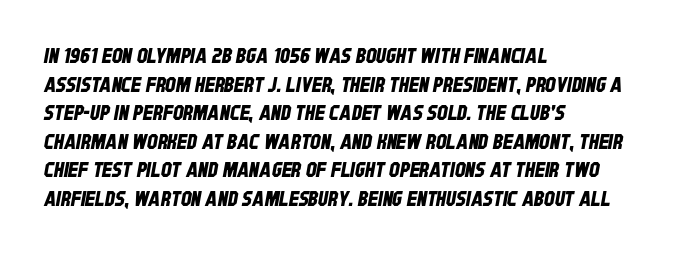
{"underline": "no", "align": "left", "line_spacing": "normal", "line_spacing_ratio": 1.36, "letter_spacing": "normal", "letter_spacing_em": 0.0, "glyph_px": 21}
